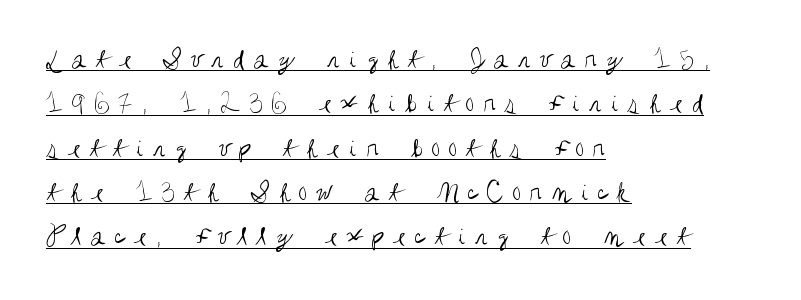
The image shows 29 px regular-weight, condensed sans-serif type; set left-aligned, normal line spacing (1.53x), unusually wide letter spacing (+0.29 em), underlined; medium stroke contrast and a large x-height.
